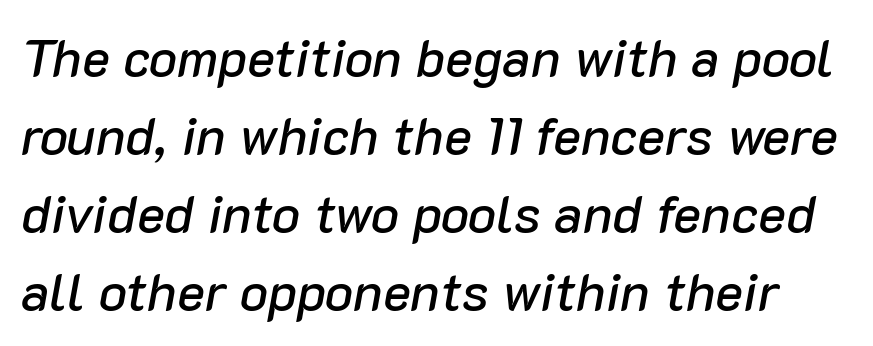
The leading is moderate, giving the passage an even texture. There is no visible air inserted between adjacent glyphs. The foot of each line stays bare and open. Tall strokes in this sample are angled rather than plumb. Do the characters align in a grid? No, the font is proportional.
